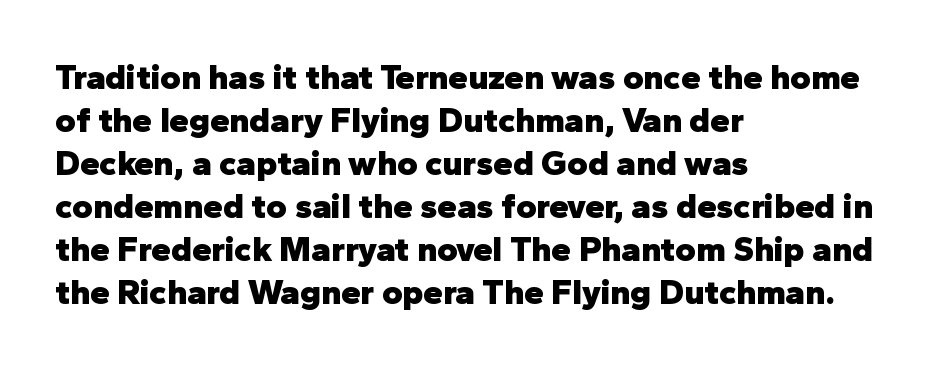
Q: Is the text bold? A: Yes.
Q: Is the text italic (slanted)? A: No, it is upright.
Q: Is the typeface a serif or a sans-serif typeface? A: Sans-serif.
Q: Is the text underlined? A: No.
Q: How is the paragraph aligned? A: Left-aligned.
Q: Is the spacing between letters normal or unusually wide? A: Normal.
Q: Width (condensed, normal, or wide)? A: Normal.
Q: Stroke contrast? A: Low.
Q: x-height? A: Medium.
Q: Monospaced? A: No.
